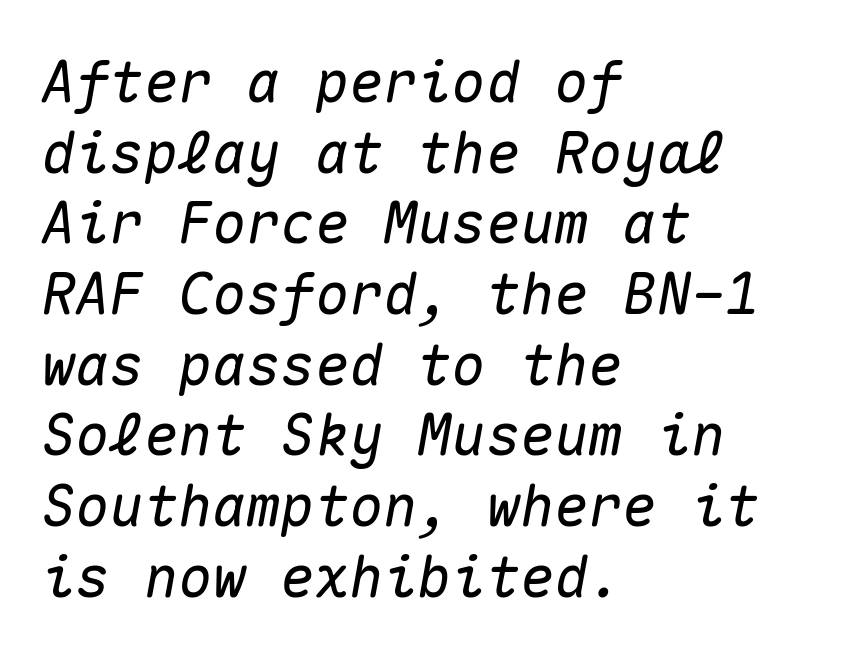
Each word holds together tightly as a unit, with standard inter-letter gaps. Each letter, wide or thin by design, is forced into the same width here. Leftover space on each line is placed entirely after the last word. The passage shown leans; its letterforms are oblique. Only glyphs here, with clear space below each row.
